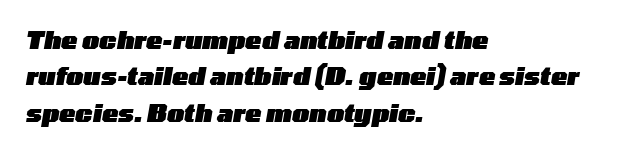
The image shows 24 px bold type, italic (leaning right); set left-aligned, normal line spacing (1.52x), normal letter spacing, not underlined.
